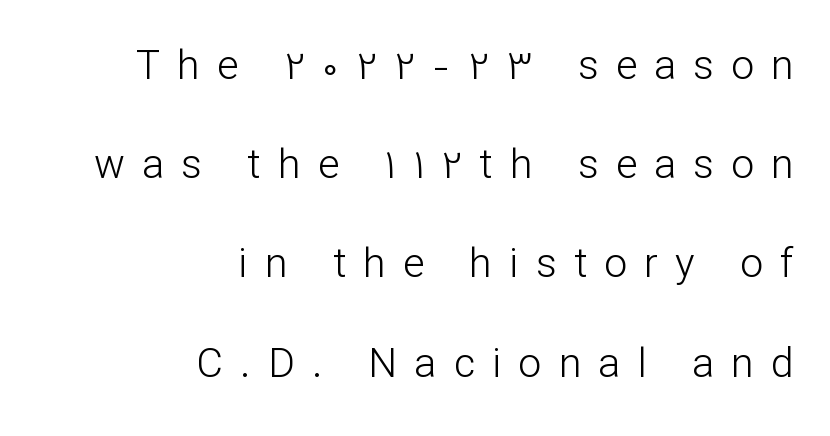
Q: Is the text bold? A: No.
Q: Is the text italic (slanted)? A: No, it is upright.
Q: Is the typeface a serif or a sans-serif typeface? A: Sans-serif.
Q: Is the text underlined? A: No.
Q: How is the paragraph aligned? A: Right-aligned.
Q: Is the spacing between letters normal or unusually wide? A: Unusually wide.
Q: Is the spacing between lines tight, normal or loose? A: Loose.
Q: Width (condensed, normal, or wide)? A: Normal.
Q: Stroke contrast? A: Low.
Q: x-height? A: Medium.
Q: Monospaced? A: No.
